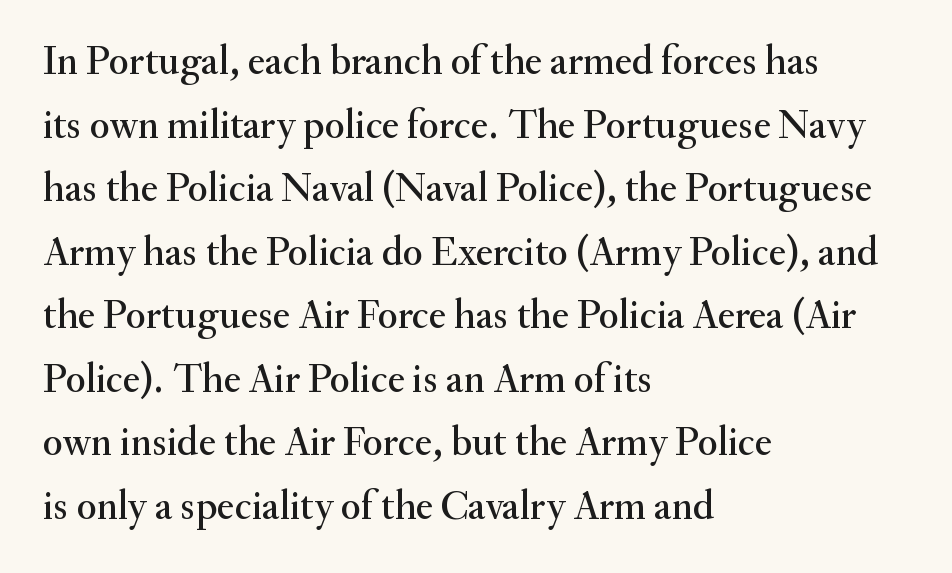
{"serif": "yes", "italic": "no", "width": "normal", "stroke_contrast": "medium", "x_height": "small", "monospaced": "no", "underline": "no", "align": "left", "line_spacing": "normal", "line_spacing_ratio": 1.55, "letter_spacing": "normal", "letter_spacing_em": 0.0, "glyph_px": 41}
